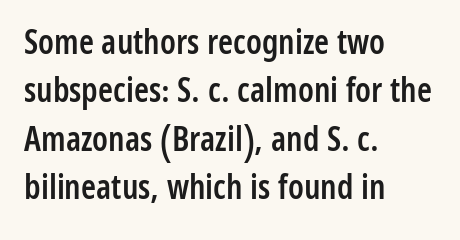
{"serif": "no", "italic": "no", "bold": "semi", "weight": "semibold", "width": "condensed", "stroke_contrast": "low", "x_height": "medium", "monospaced": "no", "underline": "no", "align": "left", "line_spacing": "normal", "line_spacing_ratio": 1.42, "letter_spacing": "normal", "letter_spacing_em": 0.0, "glyph_px": 34}
